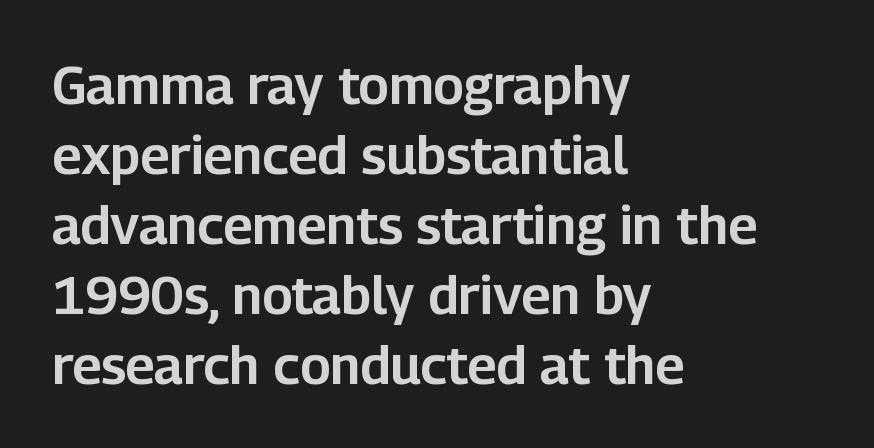
Q: Is the text italic (slanted)? A: No, it is upright.
Q: Is the typeface a serif or a sans-serif typeface? A: Sans-serif.
Q: Is the text underlined? A: No.
Q: How is the paragraph aligned? A: Left-aligned.
Q: Is the spacing between letters normal or unusually wide? A: Normal.
Q: Is the spacing between lines tight, normal or loose? A: Normal.
Q: Width (condensed, normal, or wide)? A: Normal.
Q: Stroke contrast? A: Low.
Q: x-height? A: Medium.
Q: Monospaced? A: No.
